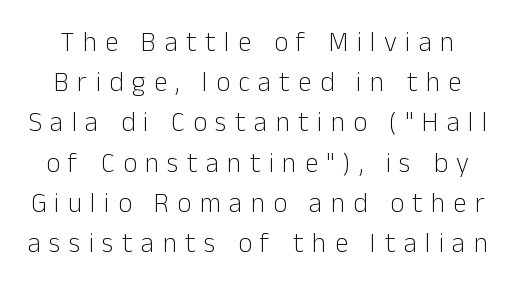
Q: Is the text bold? A: No.
Q: Is the text italic (slanted)? A: No, it is upright.
Q: Is the text underlined? A: No.
Q: Is the spacing between letters normal or unusually wide? A: Unusually wide.
Q: Is the spacing between lines tight, normal or loose? A: Normal.
